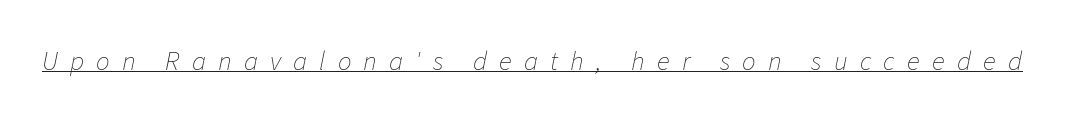
{"italic": "yes", "lean": "right", "slant_degrees": 11, "bold": "no", "underline": "yes", "letter_spacing": "wide", "letter_spacing_em": 0.45, "glyph_px": 27}
